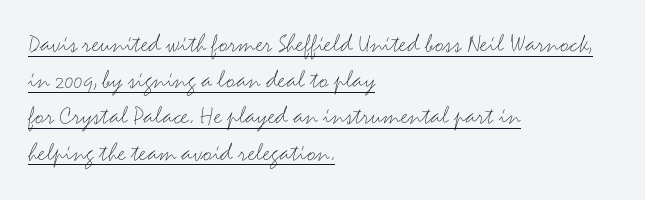
A classic flush-left, rag-right setting is used for this passage. A typographer would call this underscored text. The tracking reads as untouched default to a designer's eye. Stroke thickness stays within the range of a standard reading face or lighter.
